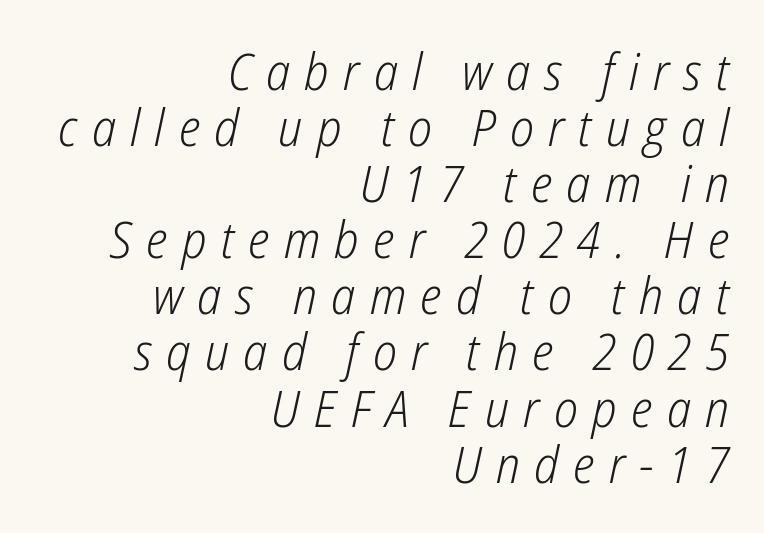
The image shows 51 px light, condensed type, italic (leaning right); set right-aligned, tight line spacing (1.1x), unusually wide letter spacing (+0.28 em), not underlined; low stroke contrast and a medium x-height.
